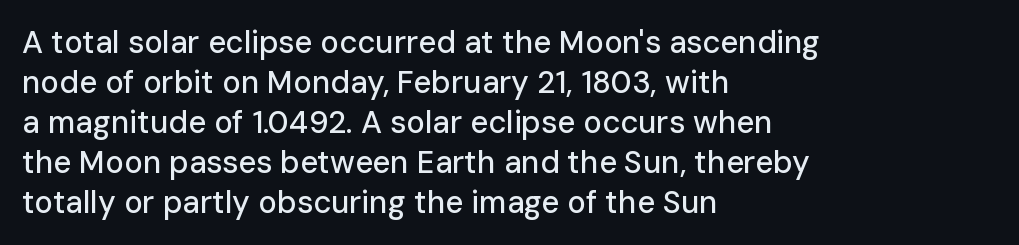
The image shows 31 px sans-serif type, upright; set left-aligned, normal line spacing (1.29x), normal letter spacing, not underlined; low stroke contrast and a medium x-height.
